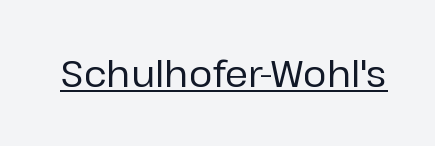
{"serif": "no", "italic": "no", "width": "normal", "stroke_contrast": "low", "x_height": "medium", "monospaced": "no", "underline": "yes", "letter_spacing": "normal", "letter_spacing_em": 0.0, "glyph_px": 36}
